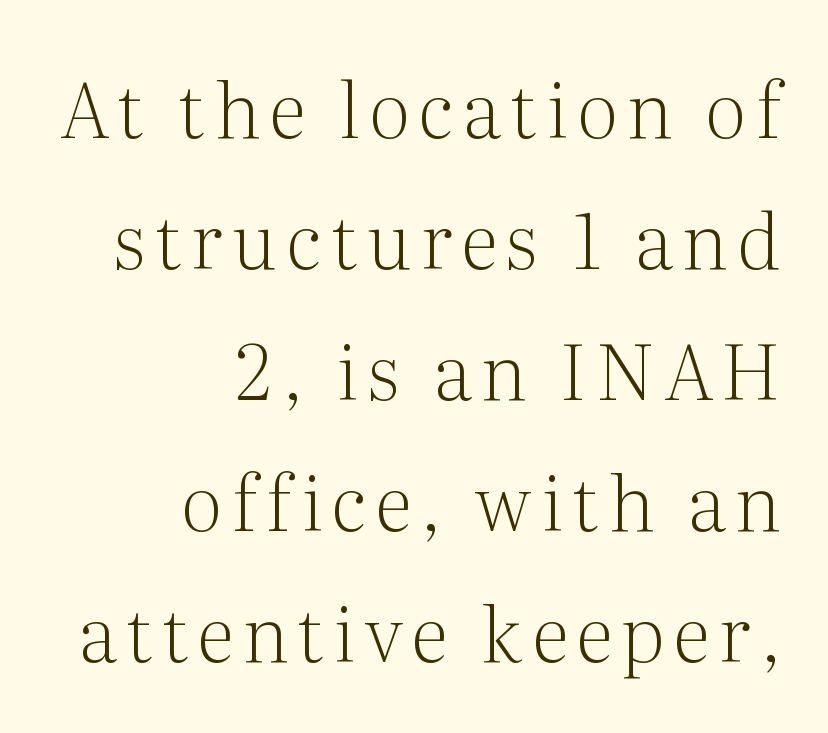
Unlike italic type, these characters show no tilt at all. Type style note: has serifs. How would I describe the line gaps? Plain and ordinary. A light-to-regular cut is what we see here.
